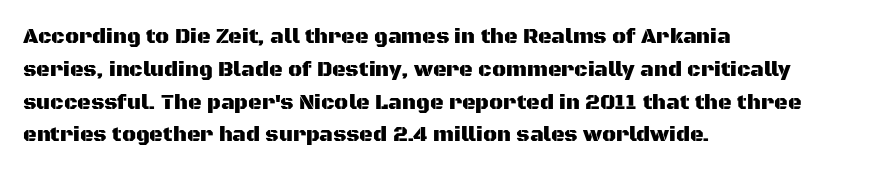
The image shows 21 px text type, upright; set left-aligned, normal line spacing (1.56x), normal letter spacing, not underlined.
